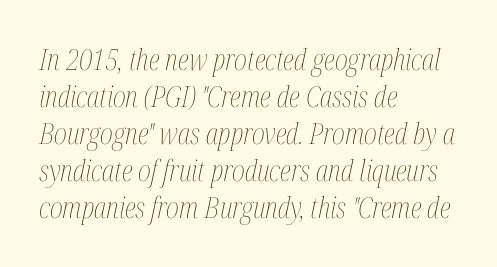
Each row of text sits above clean, open space. If you drew a ruler down the left edge, every line would touch it. This sample uses plain, unmodified letter spacing. Unbolded letterforms with no extra heft.
